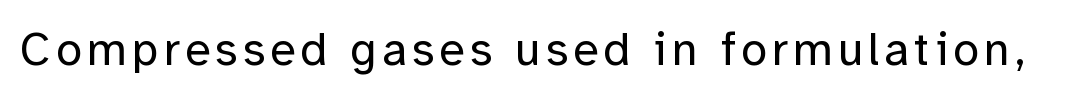
Rule under the text: the space is simply empty. Tall strokes in this sample are plumb rather than angled. Examine the stroke ends and you'll find no serifs. The cut favours lightness, reaching ordinary text weight at its darkest. Each letter keeps its own natural width here, so spacing adapts to shape.
